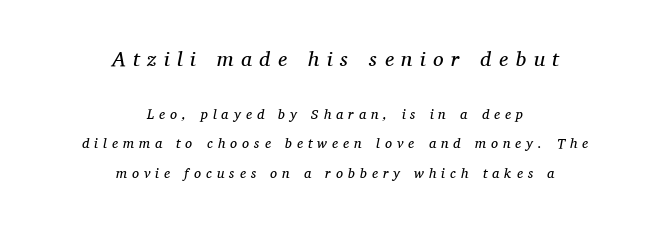
{"italic": "yes", "lean": "right", "slant_degrees": 11, "bold": "no", "underline": "no", "align": "center", "line_spacing": "loose", "line_spacing_ratio": 2.13, "letter_spacing": "wide", "letter_spacing_em": 0.36, "larger_block": "first", "size_ratio": 1.5, "glyph_px": 21}
